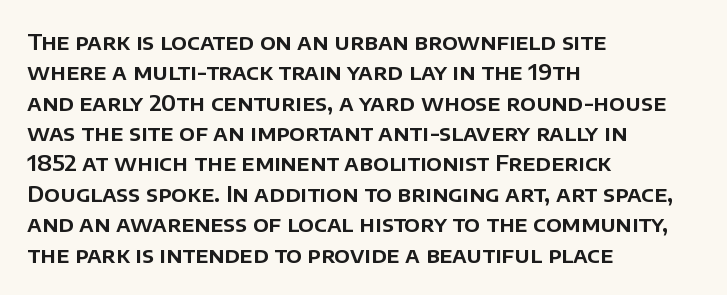
{"italic": "no", "underline": "no", "align": "left", "line_spacing": "normal", "line_spacing_ratio": 1.38, "letter_spacing": "normal", "letter_spacing_em": 0.0, "glyph_px": 22}
